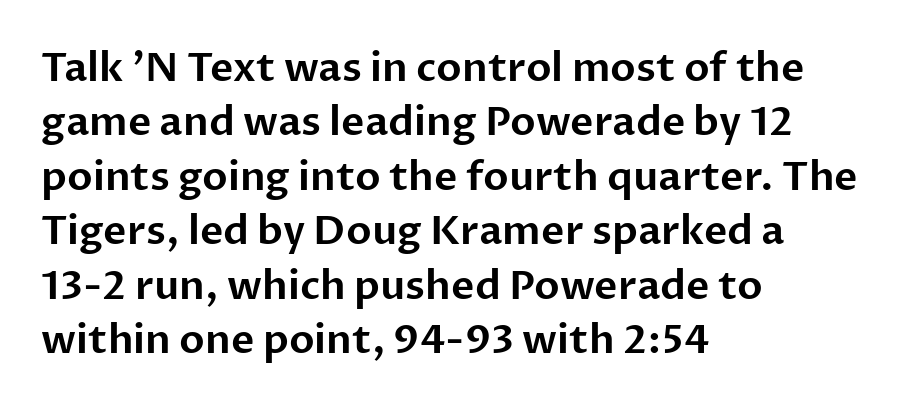
Q: Is the text italic (slanted)? A: No, it is upright.
Q: Is the typeface a serif or a sans-serif typeface? A: Sans-serif.
Q: Is the text underlined? A: No.
Q: How is the paragraph aligned? A: Left-aligned.
Q: Is the spacing between letters normal or unusually wide? A: Normal.
Q: Is the spacing between lines tight, normal or loose? A: Normal.
Q: Width (condensed, normal, or wide)? A: Normal.
Q: Stroke contrast? A: Low.
Q: x-height? A: Medium.
Q: Monospaced? A: No.
